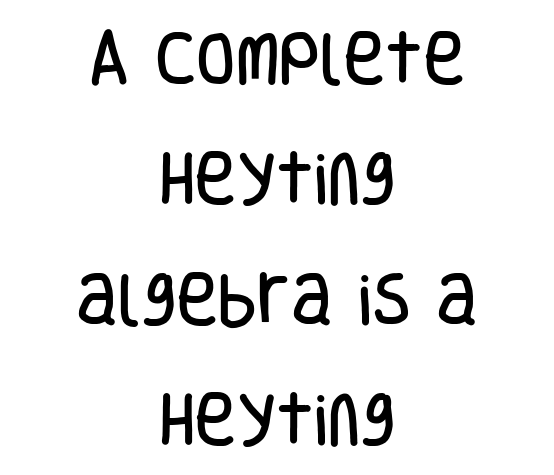
{"serif": "no", "italic": "no", "width": "condensed", "stroke_contrast": "low", "x_height": "large", "monospaced": "no", "underline": "no", "align": "center", "line_spacing": "loose", "line_spacing_ratio": 2.11, "letter_spacing": "normal", "letter_spacing_em": 0.0, "glyph_px": 57}
